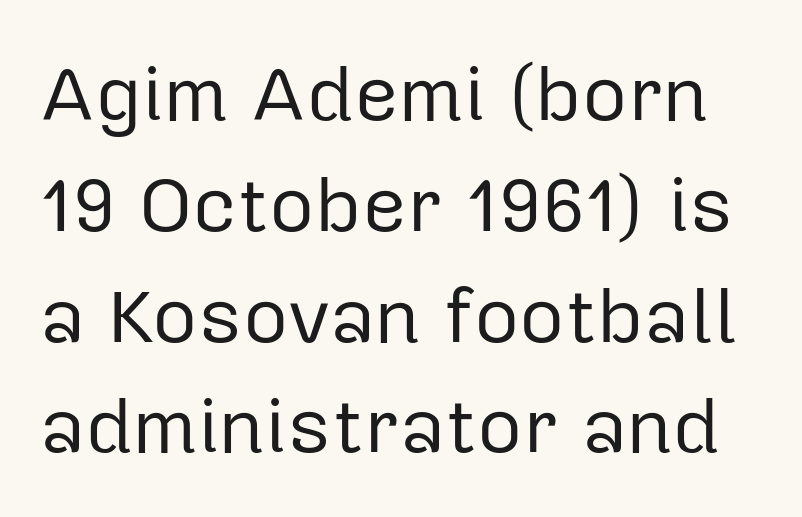
{"serif": "no", "italic": "no", "bold": "no", "weight": "regular", "width": "normal", "stroke_contrast": "low", "x_height": "medium", "monospaced": "no", "underline": "no", "line_spacing": "normal", "line_spacing_ratio": 1.42, "letter_spacing": "normal", "letter_spacing_em": 0.0, "glyph_px": 78}
